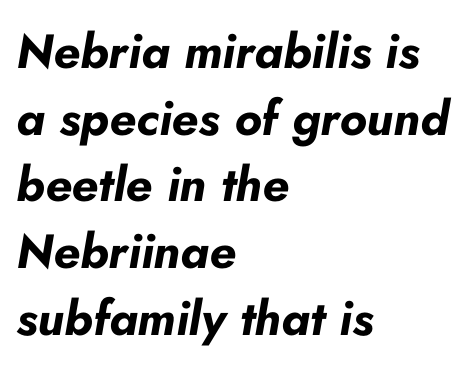
{"italic": "yes", "lean": "right", "slant_degrees": 10, "bold": "yes", "weight": "bold", "width": "normal", "stroke_contrast": "low", "x_height": "small", "monospaced": "no", "underline": "no", "align": "left", "line_spacing": "normal", "line_spacing_ratio": 1.39, "letter_spacing": "normal", "letter_spacing_em": 0.0, "glyph_px": 48}
